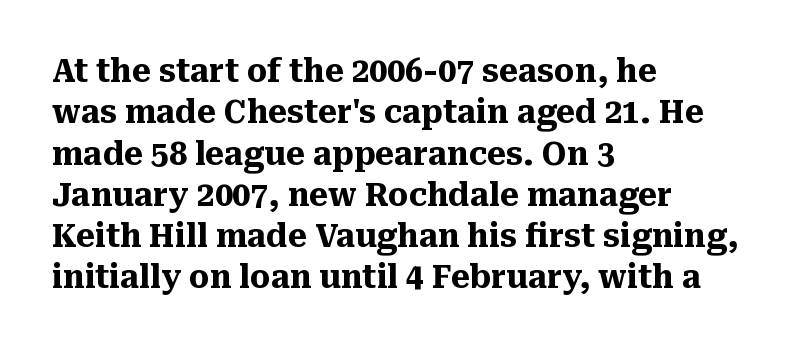
Each letter's strokes conclude with small projecting serifs. The ragged edge is on the right, which tells us the setting is flush left. Each new line begins a customary step beneath the previous one. Rendered with straight, roman letterforms.
